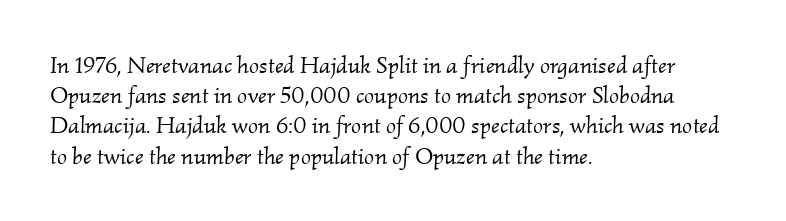
The image shows 24 px text type, italic (leaning right); set left-aligned, normal line spacing (1.26x), normal letter spacing, not underlined.
